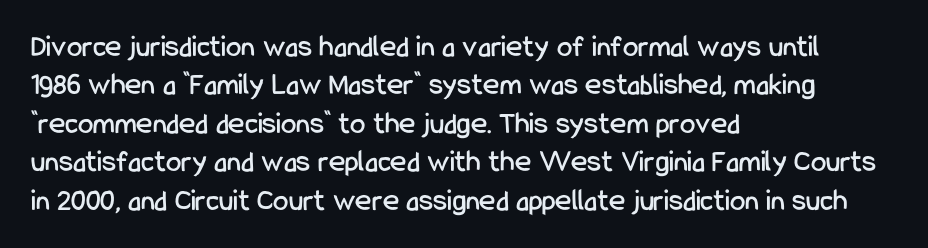
Q: Is the text italic (slanted)? A: No, it is upright.
Q: Is the typeface a serif or a sans-serif typeface? A: Sans-serif.
Q: Is the text underlined? A: No.
Q: How is the paragraph aligned? A: Left-aligned.
Q: Is the spacing between letters normal or unusually wide? A: Normal.
Q: Width (condensed, normal, or wide)? A: Condensed.
Q: Stroke contrast? A: Low.
Q: x-height? A: Medium.
Q: Monospaced? A: No.
